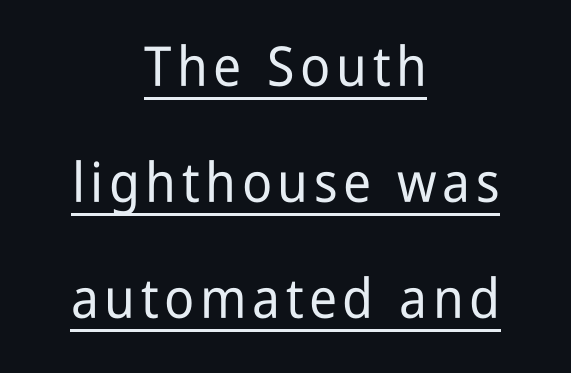
Q: Is the text italic (slanted)? A: No, it is upright.
Q: Is the typeface a serif or a sans-serif typeface? A: Sans-serif.
Q: Is the text underlined? A: Yes.
Q: How is the paragraph aligned? A: Centered.
Q: Is the spacing between lines tight, normal or loose? A: Loose.
Q: Width (condensed, normal, or wide)? A: Condensed.
Q: Stroke contrast? A: Low.
Q: x-height? A: Medium.
Q: Monospaced? A: No.
